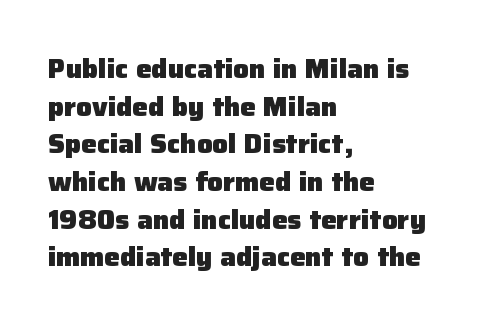
{"italic": "no", "bold": "yes", "underline": "no", "align": "left", "line_spacing": "normal", "line_spacing_ratio": 1.45, "letter_spacing": "normal", "letter_spacing_em": 0.0, "glyph_px": 26}
